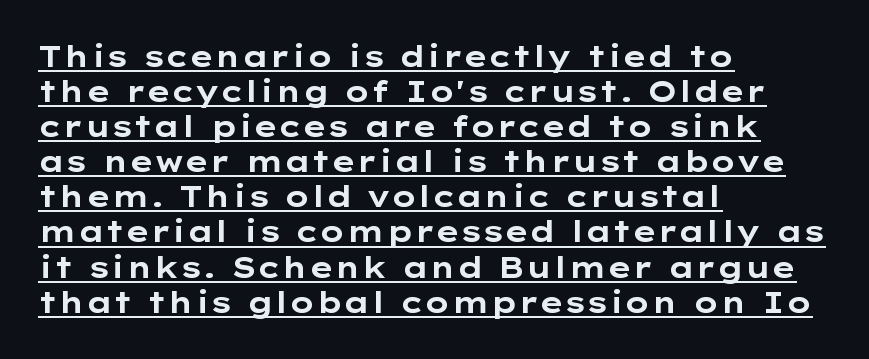
The image shows 29 px bold, wide sans-serif type, upright; set left-aligned, line spacing 1.21x, normal letter spacing, underlined; low stroke contrast and a medium x-height.
